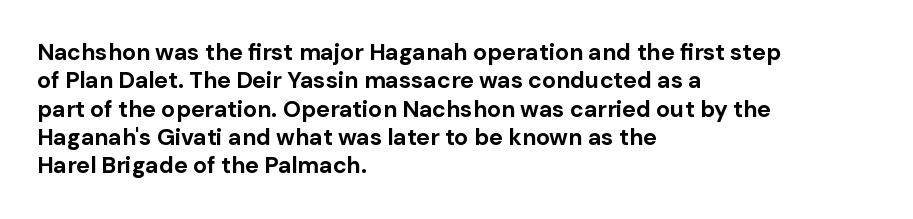
Plain, unruled lines of type. Heft: maximum for text — a bold. The tracking reads as untouched default to a designer's eye. Nope, not italic — everything's standing straight.
